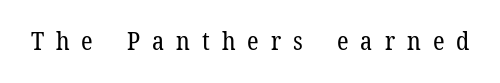
Q: Is the text bold? A: No.
Q: Is the text italic (slanted)? A: No, it is upright.
Q: Is the text underlined? A: No.
Q: Is the spacing between letters normal or unusually wide? A: Unusually wide.
